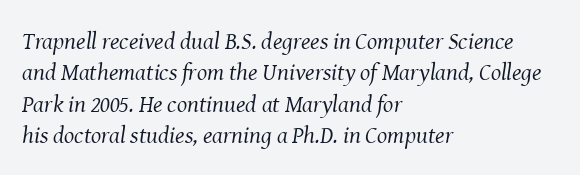
Letter spacing: default. One glance says typical: line gaps are just what's usual. Which margin do the lines hug? The left one — the right edge is uneven. A light-to-regular cut is what we see here. The area under the type is left untouched. You can tell it's italic because the verticals aren't actually vertical.
